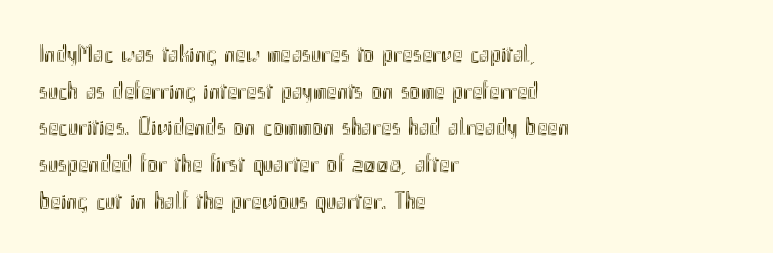
Q: Is the text italic (slanted)? A: No, it is upright.
Q: Is the text underlined? A: No.
Q: How is the paragraph aligned? A: Left-aligned.
Q: Is the spacing between letters normal or unusually wide? A: Normal.
Q: Is the spacing between lines tight, normal or loose? A: Normal.
